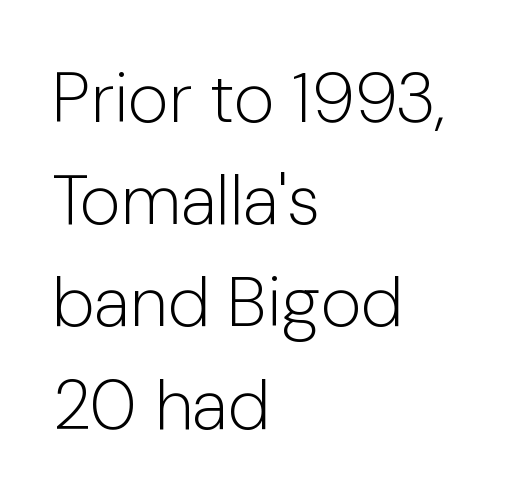
Q: Is the text bold? A: No.
Q: Is the text italic (slanted)? A: No, it is upright.
Q: Is the typeface a serif or a sans-serif typeface? A: Sans-serif.
Q: Is the text underlined? A: No.
Q: How is the paragraph aligned? A: Left-aligned.
Q: Is the spacing between letters normal or unusually wide? A: Normal.
Q: Is the spacing between lines tight, normal or loose? A: Normal.
Q: Width (condensed, normal, or wide)? A: Normal.
Q: Stroke contrast? A: Low.
Q: x-height? A: Medium.
Q: Monospaced? A: No.
